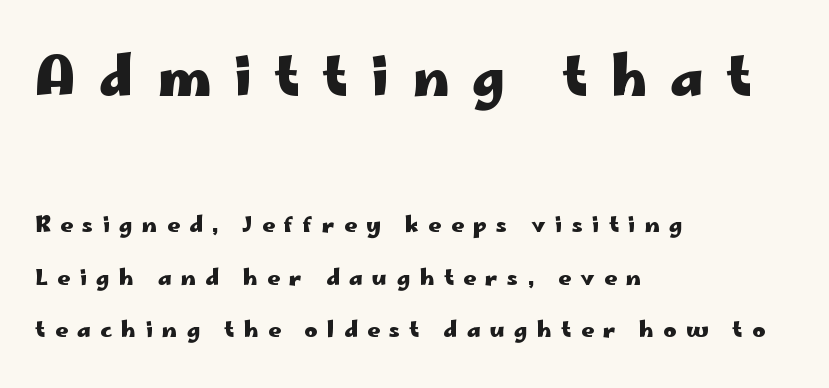
The tracking jumps out immediately: characters are airy and widely separated. Looks like regular typesetting: each glyph gets only the width it needs. Heavy-handed strokes throughout: this text is bold. Regarding serifs, this sample does without them. The ragged edge is on the right, which tells us the setting is flush left.
